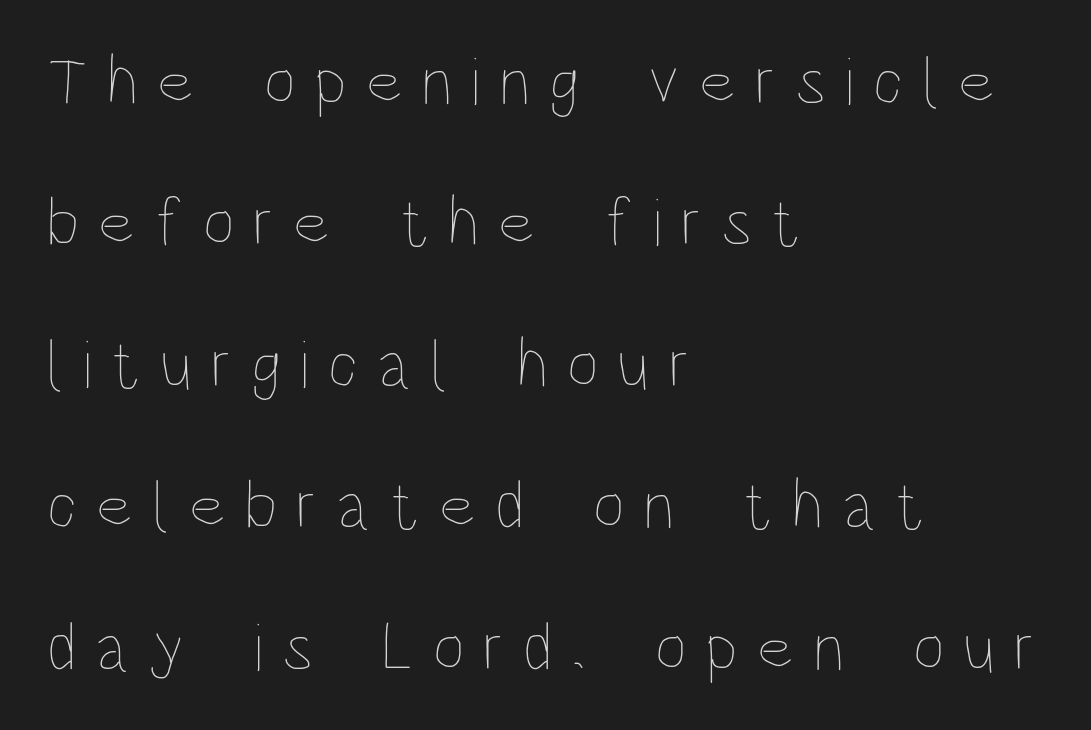
The image shows 69 px thin, condensed type, upright; set left-aligned, loose line spacing (2.05x), unusually wide letter spacing (+0.28 em), not underlined; low stroke contrast and a large x-height.
